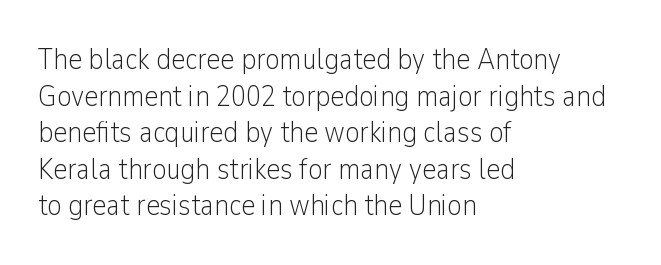
The image shows 30 px light, condensed sans-serif type, upright; set left-aligned, line spacing 1.22x, normal letter spacing, not underlined; low stroke contrast and a medium x-height.
